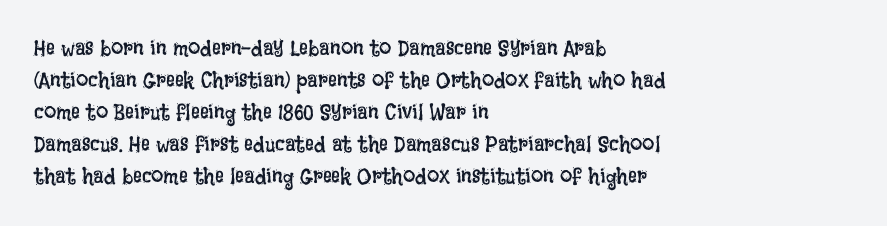
{"italic": "no", "bold": "no", "underline": "no", "align": "left", "line_spacing": "normal", "line_spacing_ratio": 1.46, "letter_spacing": "normal", "letter_spacing_em": 0.0, "glyph_px": 22}
